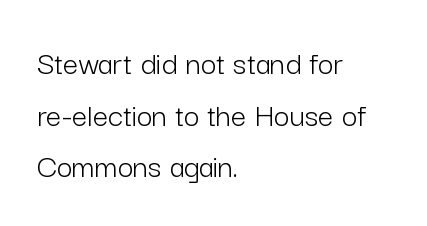
The image shows 34 px light sans-serif type, upright; set left-aligned, normal line spacing (1.52x), normal letter spacing, not underlined; low stroke contrast and a medium x-height.
